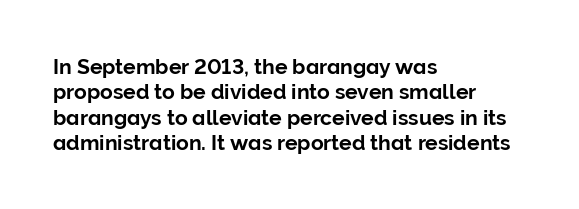
{"italic": "no", "underline": "no", "align": "left", "line_spacing_ratio": 1.21, "letter_spacing": "normal", "letter_spacing_em": 0.0, "glyph_px": 21}
